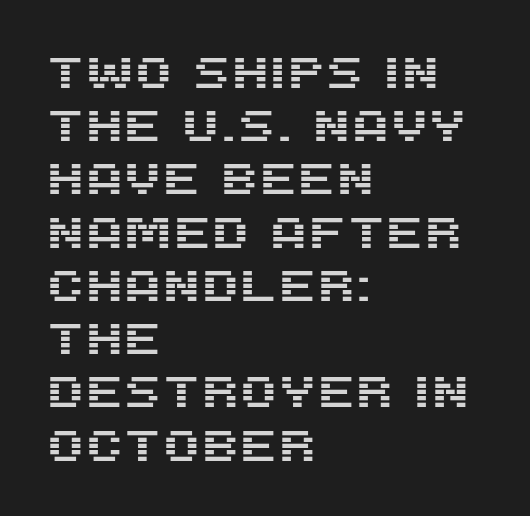
The image shows 44 px sans-serif type, upright; set left-aligned, line spacing 1.21x, normal letter spacing, not underlined; medium stroke contrast and a large x-height.
